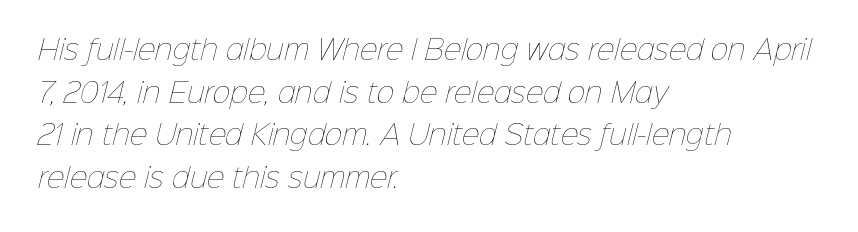
This rendering leaves character spacing at its baseline value. The space directly below the letters is spotless. Does the copy run flush right? No — it runs flush left. A typesetter would call this leading conventional body-copy spacing. Stems and bowls with no extra thickness — not bold.
